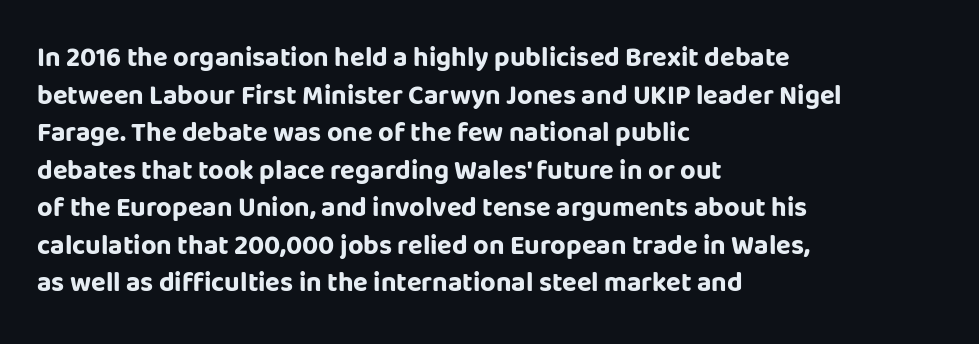
{"italic": "no", "bold": "yes", "underline": "no", "align": "left", "line_spacing": "normal", "line_spacing_ratio": 1.39, "letter_spacing": "normal", "letter_spacing_em": 0.0, "glyph_px": 27}
